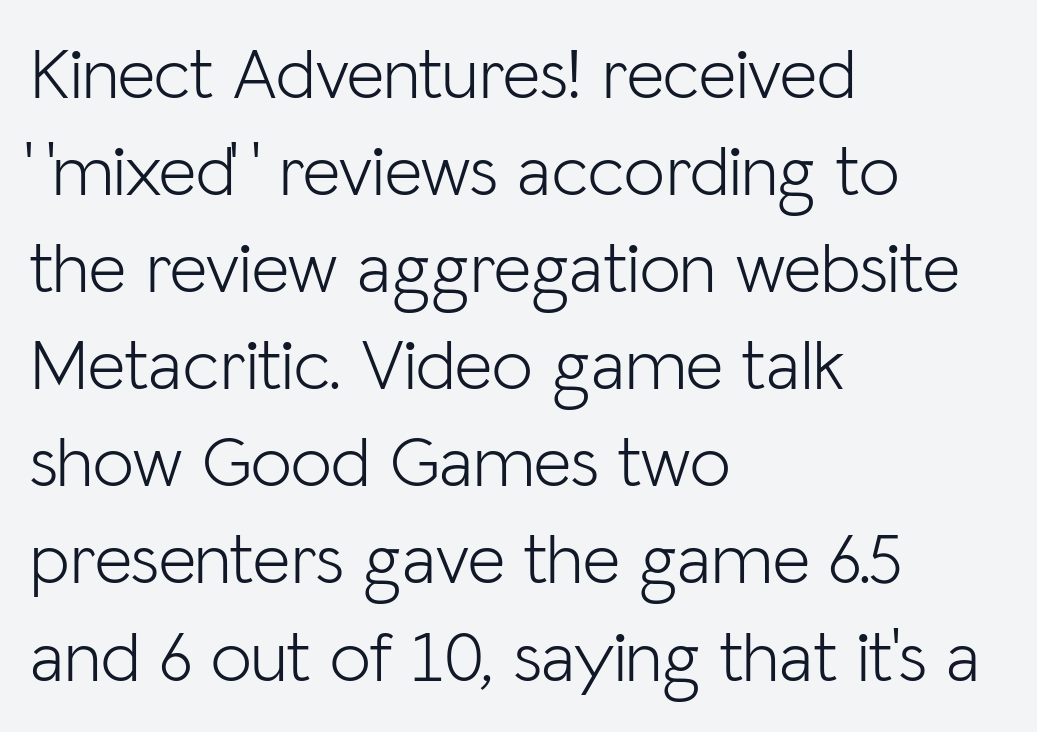
{"serif": "no", "italic": "no", "bold": "no", "weight": "light", "width": "normal", "stroke_contrast": "low", "x_height": "medium", "monospaced": "no", "underline": "no", "align": "left", "line_spacing": "normal", "line_spacing_ratio": 1.33, "letter_spacing": "normal", "letter_spacing_em": 0.0, "glyph_px": 73}
